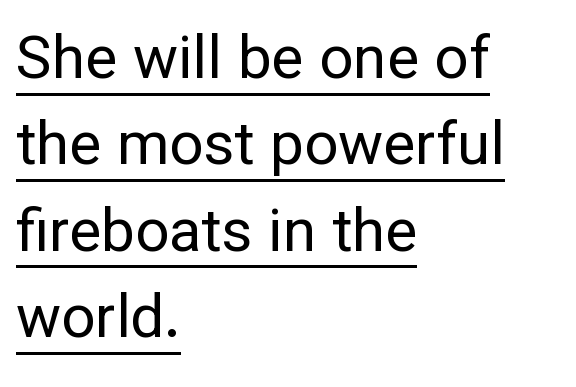
The image shows 60 px regular-weight sans-serif type, upright; set left-aligned, normal line spacing (1.44x), normal letter spacing, underlined; low stroke contrast and a medium x-height.
